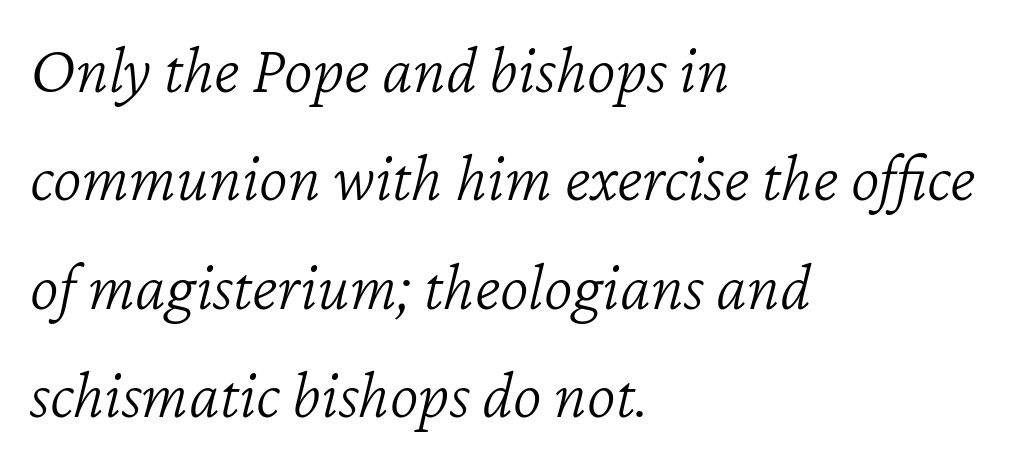
Q: Is the text bold? A: No.
Q: Is the text italic (slanted)? A: Yes, it leans right by about 12 degrees.
Q: Is the text underlined? A: No.
Q: How is the paragraph aligned? A: Left-aligned.
Q: Is the spacing between letters normal or unusually wide? A: Normal.
Q: Is the spacing between lines tight, normal or loose? A: Normal.
Q: Width (condensed, normal, or wide)? A: Normal.
Q: Stroke contrast? A: Low.
Q: x-height? A: Medium.
Q: Monospaced? A: No.
